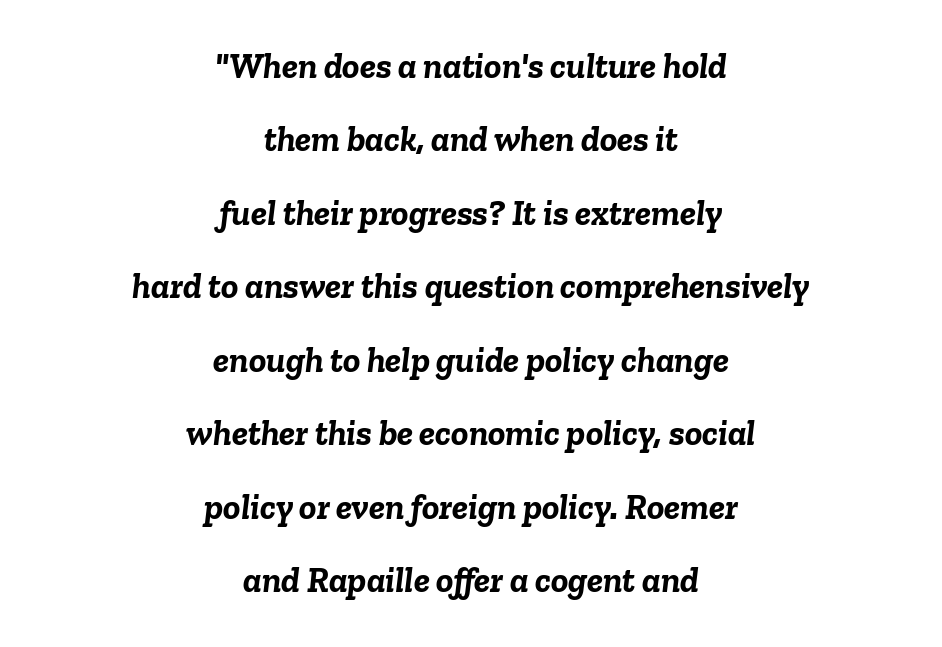
The image shows 36 px semibold type, italic (leaning right); set centered, loose line spacing (2.04x), normal letter spacing, not underlined; low stroke contrast and a medium x-height.
